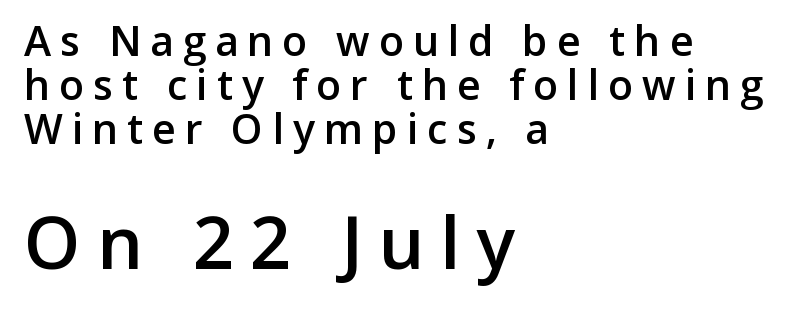
{"serif": "no", "italic": "no", "bold": "semi", "weight": "semibold", "width": "normal", "stroke_contrast": "low", "x_height": "medium", "monospaced": "no", "underline": "no", "align": "left", "line_spacing": "tight", "line_spacing_ratio": 1.07, "letter_spacing": "wide", "letter_spacing_em": 0.22, "larger_block": "second", "size_ratio": 1.76, "glyph_px": 72}
